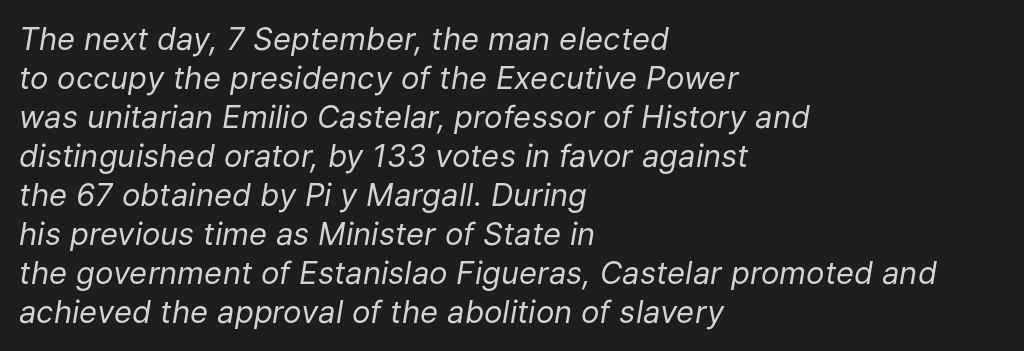
Q: Is the text bold? A: No.
Q: Is the text italic (slanted)? A: Yes, it leans right by about 9 degrees.
Q: Is the text underlined? A: No.
Q: How is the paragraph aligned? A: Left-aligned.
Q: Is the spacing between letters normal or unusually wide? A: Normal.
Q: Is the spacing between lines tight, normal or loose? A: Normal.
Q: Width (condensed, normal, or wide)? A: Normal.
Q: Stroke contrast? A: Low.
Q: x-height? A: Medium.
Q: Monospaced? A: No.
